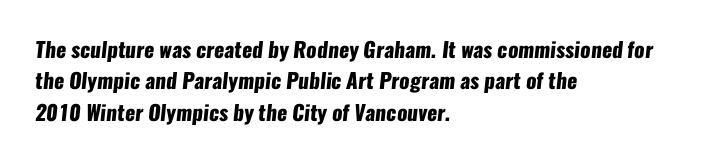
Thick stems and heavy bowls — unmistakably bold. Anything drawn beneath the words? Only blank space. There is no visible air inserted between adjacent glyphs. The rendering uses a moderate line-height, typical for paragraphs. The ragged edge is on the right, which tells us the setting is flush left.
